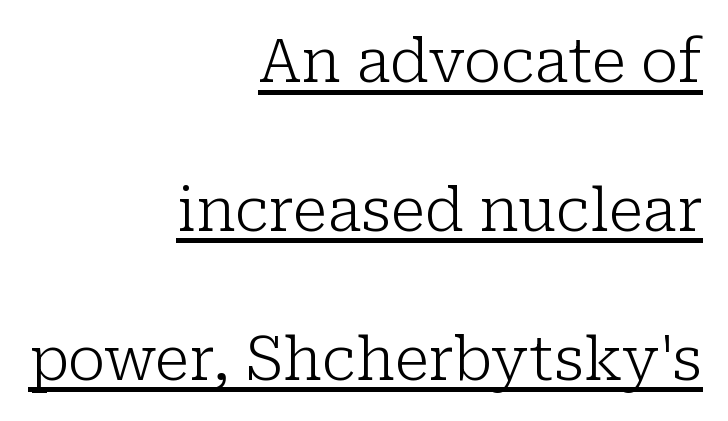
Q: Is the text bold? A: No.
Q: Is the text italic (slanted)? A: No, it is upright.
Q: Is the typeface a serif or a sans-serif typeface? A: Serif.
Q: Is the text underlined? A: Yes.
Q: How is the paragraph aligned? A: Right-aligned.
Q: Is the spacing between letters normal or unusually wide? A: Normal.
Q: Is the spacing between lines tight, normal or loose? A: Loose.
Q: Width (condensed, normal, or wide)? A: Normal.
Q: Stroke contrast? A: Low.
Q: x-height? A: Medium.
Q: Monospaced? A: No.
